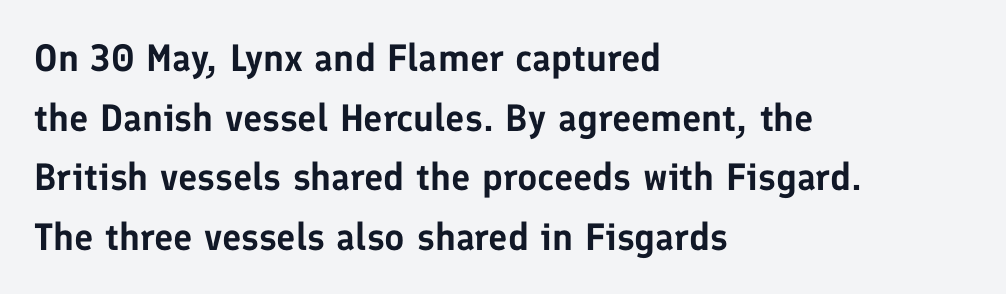
The image shows 38 px sans-serif type, upright; set left-aligned, normal line spacing (1.57x), normal letter spacing, not underlined; low stroke contrast and a medium x-height.
